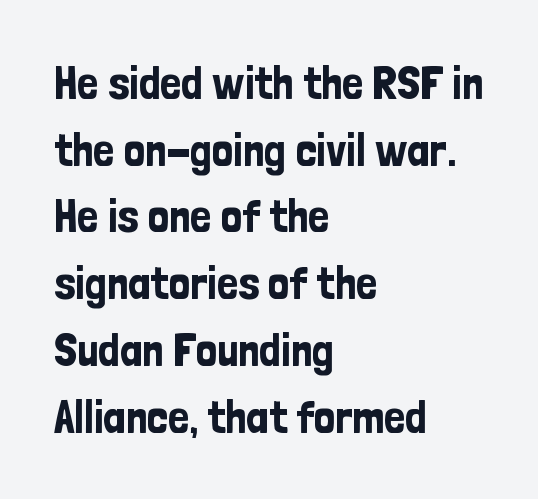
Q: Is the text italic (slanted)? A: No, it is upright.
Q: Is the typeface a serif or a sans-serif typeface? A: Sans-serif.
Q: Is the text underlined? A: No.
Q: How is the paragraph aligned? A: Left-aligned.
Q: Is the spacing between letters normal or unusually wide? A: Normal.
Q: Is the spacing between lines tight, normal or loose? A: Normal.
Q: Width (condensed, normal, or wide)? A: Condensed.
Q: Stroke contrast? A: Low.
Q: x-height? A: Medium.
Q: Monospaced? A: No.
